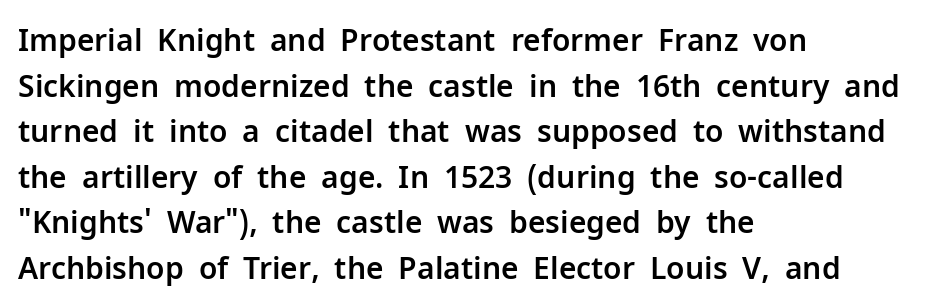
Q: Is the text italic (slanted)? A: No, it is upright.
Q: Is the typeface a serif or a sans-serif typeface? A: Sans-serif.
Q: Is the text underlined? A: No.
Q: How is the paragraph aligned? A: Left-aligned.
Q: Is the spacing between letters normal or unusually wide? A: Normal.
Q: Is the spacing between lines tight, normal or loose? A: Normal.
Q: Width (condensed, normal, or wide)? A: Normal.
Q: Stroke contrast? A: Low.
Q: x-height? A: Medium.
Q: Monospaced? A: No.
